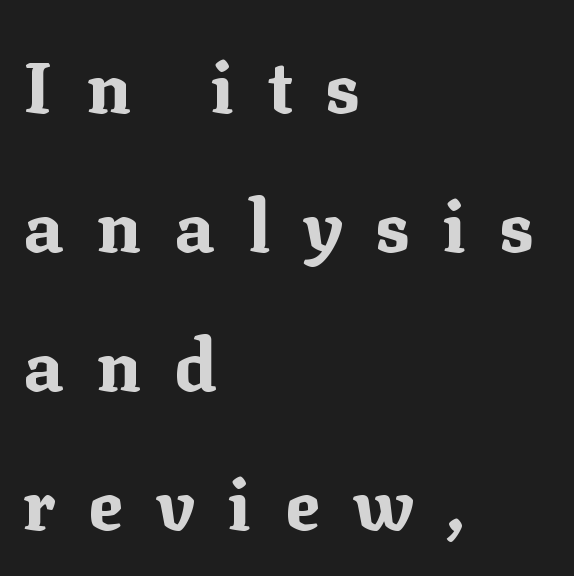
Q: Is the text bold? A: Yes.
Q: Is the text italic (slanted)? A: No, it is upright.
Q: Is the typeface a serif or a sans-serif typeface? A: Serif.
Q: Is the text underlined? A: No.
Q: How is the paragraph aligned? A: Left-aligned.
Q: Is the spacing between letters normal or unusually wide? A: Unusually wide.
Q: Is the spacing between lines tight, normal or loose? A: Loose.
Q: Width (condensed, normal, or wide)? A: Normal.
Q: Stroke contrast? A: Medium.
Q: x-height? A: Medium.
Q: Monospaced? A: No.
